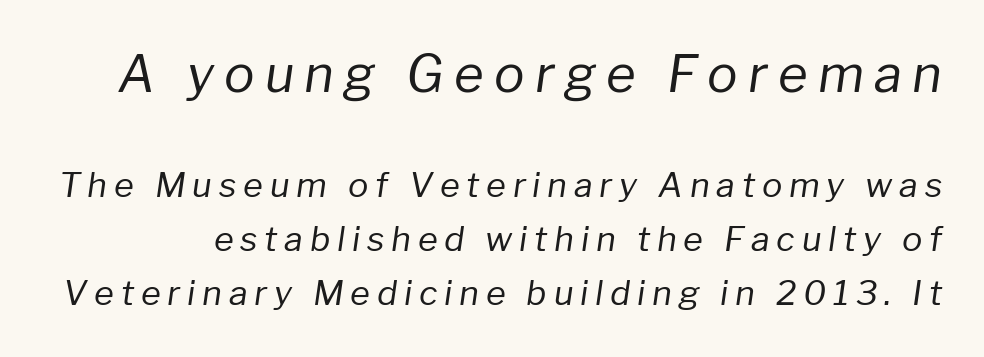
A bare baseline throughout the passage. What's the leading like? Ordinary, nothing unusual. On a weight scale, this lands at 450 or below. The gaps between neighbouring characters are conspicuously large. Two sizes are in play, and the larger belongs to the first block.
